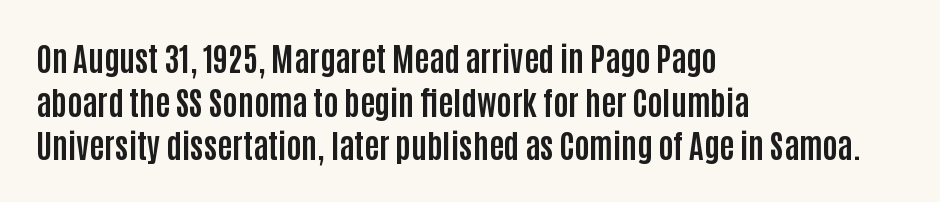
Just letters on the line, the space beneath them empty. Heavy, bold letterforms. Notice how the stems are strictly vertical — no italics here. Teacher's note: observe the even left margin — that is flush-left alignment. The rows are spaced the way most documents space them.
